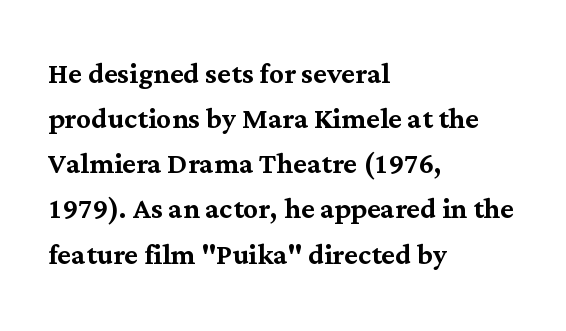
What stands out about the letter spacing? Nothing — it is the standard amount. You can tell it's not italic because the verticals are truly vertical. The face used here is proportionally spaced, like ordinary book or web type. Teacher's note: observe the even left margin — that is flush-left alignment. The words here are not underlined.
